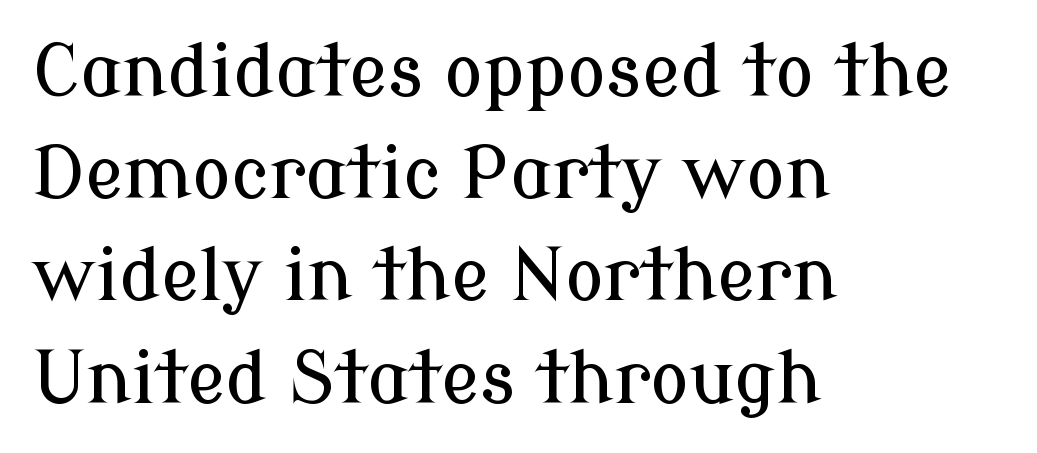
{"serif": "yes", "italic": "no", "width": "normal", "stroke_contrast": "low", "x_height": "medium", "monospaced": "no", "underline": "no", "align": "left", "line_spacing": "normal", "line_spacing_ratio": 1.42, "letter_spacing": "normal", "letter_spacing_em": 0.0, "glyph_px": 72}
